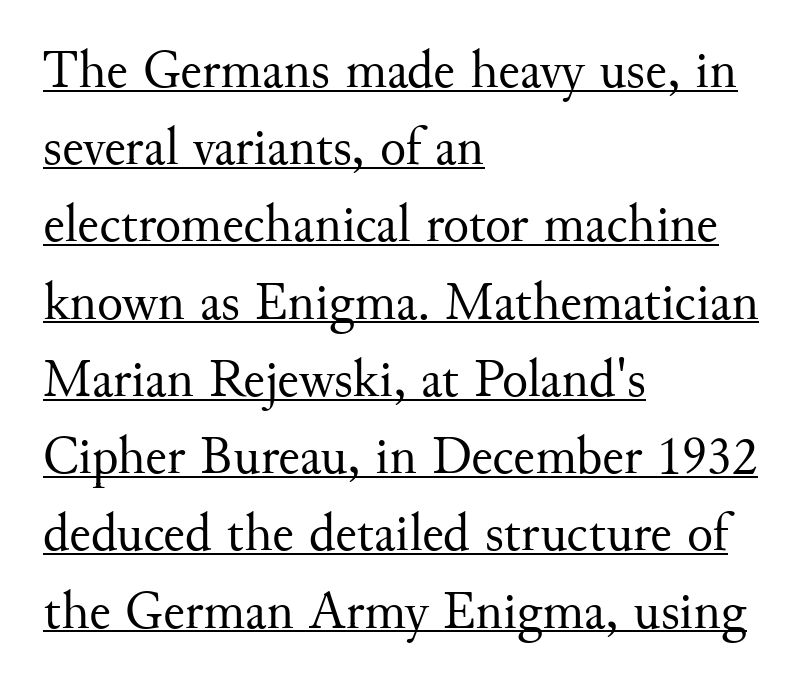
The type sits square on the baseline with zero lean. The block of text has a typical density, with ordinary space between rows. Letters have the restrained weight of plain body copy at most. This sample is left-justified, so line endings fall wherever the words run out. Caption: standard tracking, unaltered. The words here are underlined.
